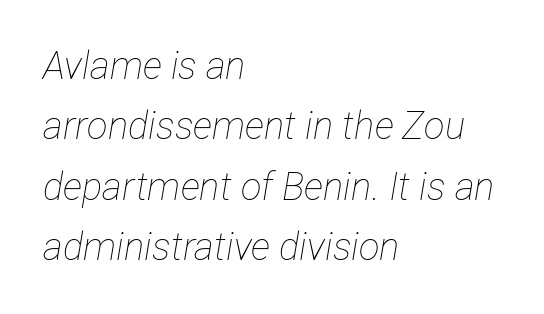
Italic? Definitely — the glyphs are oblique. Caption: standard tracking, unaltered. The letterforms sit at book weight or below. The passage shown stacks its lines at a standard gap. Check the space under the baseline: it is left empty.
